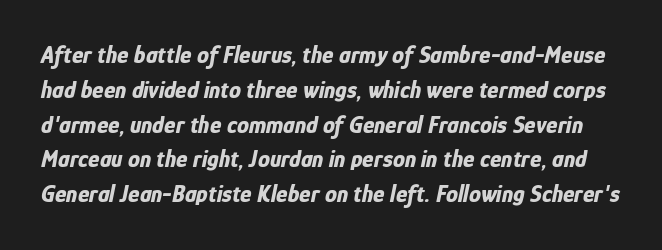
Q: Is the text bold? A: Yes.
Q: Is the text italic (slanted)? A: Yes, it leans right by about 12 degrees.
Q: Is the text underlined? A: No.
Q: Is the spacing between letters normal or unusually wide? A: Normal.
Q: Is the spacing between lines tight, normal or loose? A: Normal.
